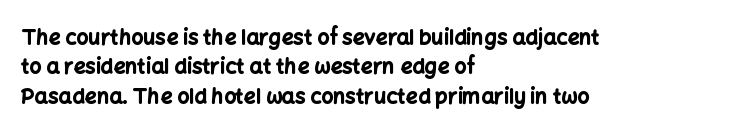
{"italic": "no", "bold": "yes", "underline": "no", "align": "left", "line_spacing": "normal", "line_spacing_ratio": 1.4, "letter_spacing": "normal", "letter_spacing_em": 0.0, "glyph_px": 21}
